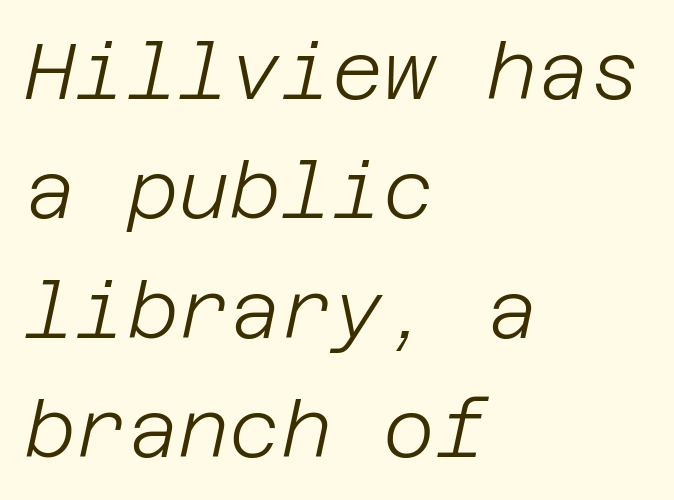
Does extra space separate the letters? No, they use regular spacing. The glyphs look as if they've been sheared to an angle. The cut favours lightness, reaching ordinary text weight at its darkest. Quick note: underline off. Leading matches the norm, producing a regular column. Notice how the passage keeps a crisp vertical edge on the left only.
